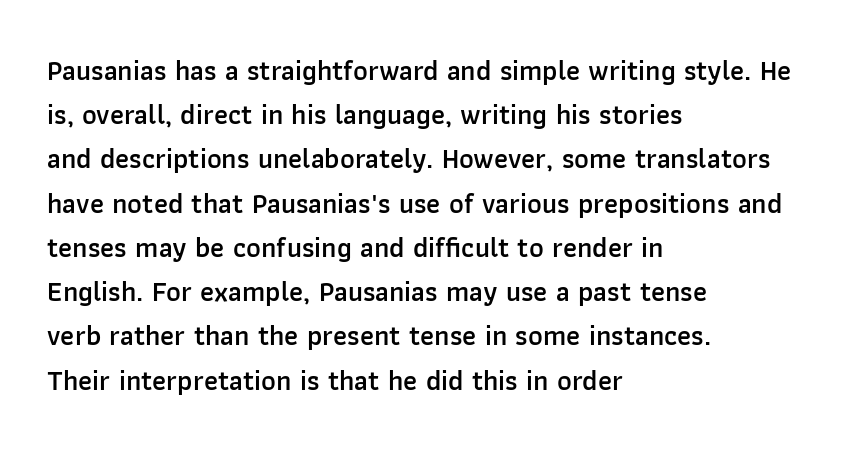
Q: Is the text bold? A: Semi-bold.
Q: Is the text italic (slanted)? A: No, it is upright.
Q: Is the typeface a serif or a sans-serif typeface? A: Sans-serif.
Q: Is the text underlined? A: No.
Q: How is the paragraph aligned? A: Left-aligned.
Q: Is the spacing between letters normal or unusually wide? A: Normal.
Q: Is the spacing between lines tight, normal or loose? A: Normal.
Q: Width (condensed, normal, or wide)? A: Normal.
Q: Stroke contrast? A: Low.
Q: x-height? A: Medium.
Q: Monospaced? A: No.
